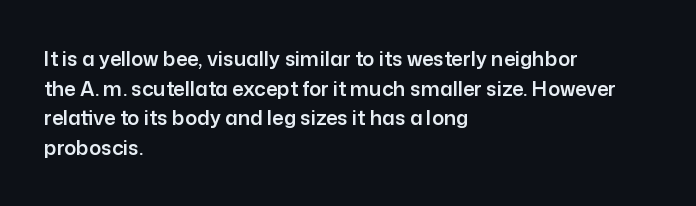
The image shows 20 px text type, upright; set left-aligned, normal line spacing (1.48x), normal letter spacing, not underlined.
